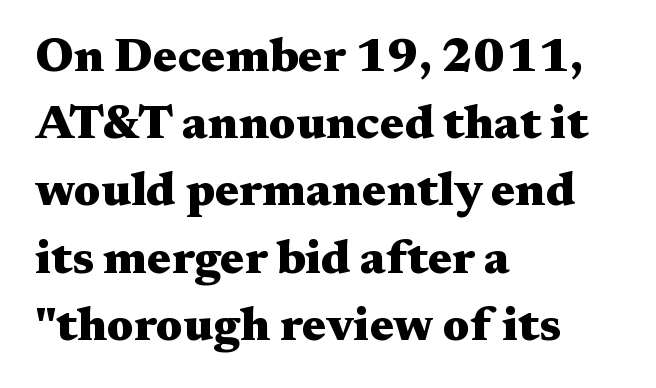
The image shows 48 px heavy, wide serif type, upright; set left-aligned, normal line spacing (1.4x), normal letter spacing, not underlined; medium stroke contrast and a medium x-height.
